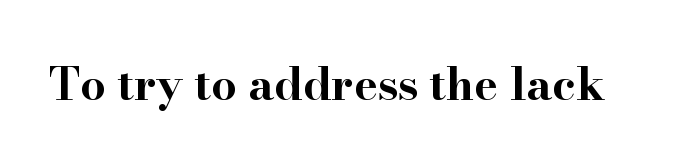
{"serif": "yes", "italic": "no", "bold": "yes", "weight": "bold", "width": "wide", "stroke_contrast": "high", "x_height": "small", "monospaced": "no", "underline": "no", "letter_spacing": "normal", "letter_spacing_em": 0.0, "glyph_px": 45}
